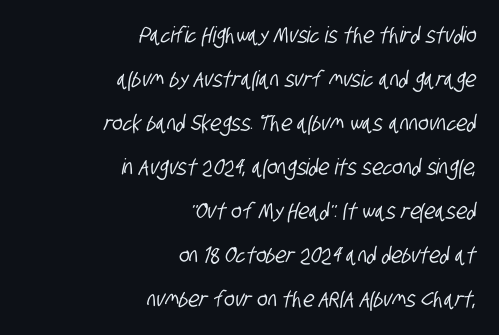
The image shows 22 px text type; set right-aligned, loose line spacing (2.0x), normal letter spacing, not underlined.
